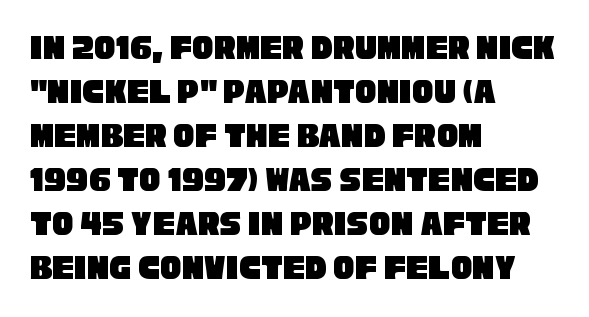
{"serif": "no", "width": "condensed", "stroke_contrast": "low", "x_height": "large", "monospaced": "no", "underline": "no", "align": "left", "line_spacing_ratio": 1.22, "letter_spacing": "normal", "letter_spacing_em": 0.0, "glyph_px": 36}
